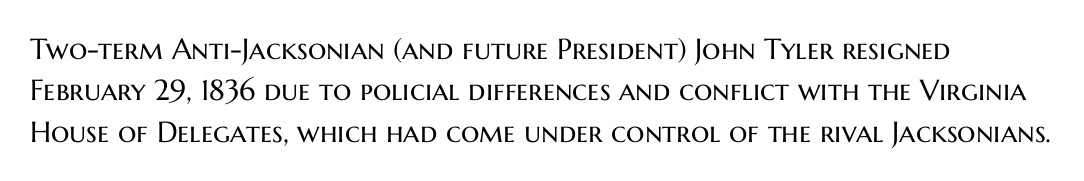
{"serif": "no", "italic": "no", "bold": "no", "weight": "regular", "width": "normal", "stroke_contrast": "medium", "x_height": "medium", "monospaced": "no", "underline": "no", "align": "left", "line_spacing": "normal", "line_spacing_ratio": 1.43, "letter_spacing": "normal", "letter_spacing_em": 0.0, "glyph_px": 29}
